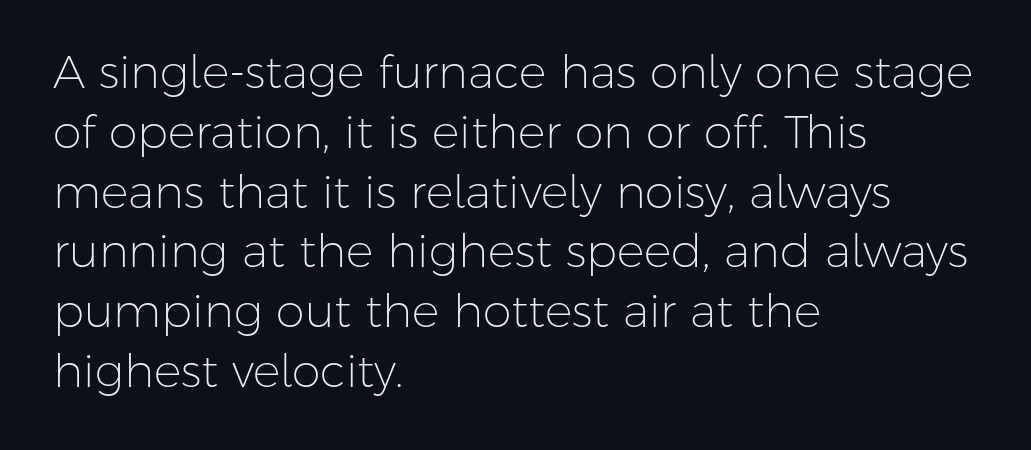
{"serif": "no", "italic": "no", "bold": "no", "weight": "light", "width": "normal", "stroke_contrast": "low", "x_height": "medium", "monospaced": "no", "underline": "no", "align": "left", "line_spacing": "normal", "line_spacing_ratio": 1.3, "letter_spacing": "normal", "letter_spacing_em": 0.0, "glyph_px": 46}
